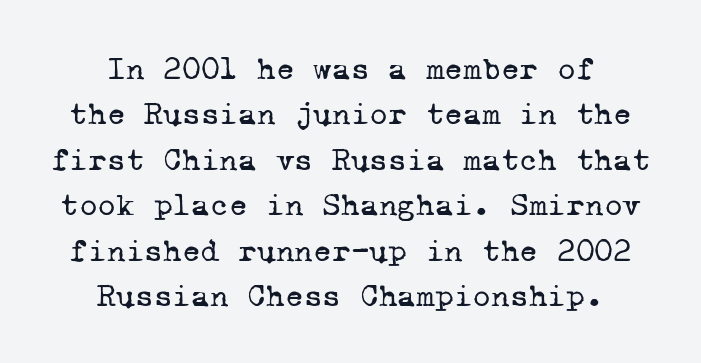
{"serif": "yes", "bold": "no", "weight": "regular", "width": "normal", "stroke_contrast": "low", "x_height": "medium", "monospaced": "yes", "underline": "no", "align": "center", "line_spacing": "normal", "line_spacing_ratio": 1.42, "letter_spacing": "normal", "letter_spacing_em": 0.0, "glyph_px": 32}
